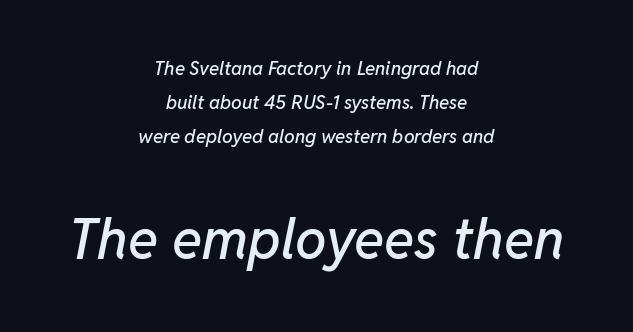
Q: Is the text italic (slanted)? A: Yes, it leans right by about 11 degrees.
Q: Is the text underlined? A: No.
Q: How is the paragraph aligned? A: Centered.
Q: Is the spacing between letters normal or unusually wide? A: Normal.
Q: Which block of text is set in a larger size, the first (top) or the second (bottom)? A: The second (bottom) one.
Q: Width (condensed, normal, or wide)? A: Normal.
Q: Stroke contrast? A: Low.
Q: x-height? A: Medium.
Q: Monospaced? A: No.
